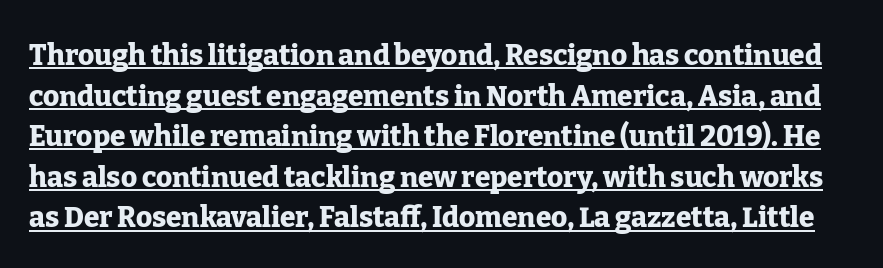
Q: Is the text bold? A: Yes.
Q: Is the text italic (slanted)? A: No, it is upright.
Q: Is the typeface a serif or a sans-serif typeface? A: Serif.
Q: Is the text underlined? A: Yes.
Q: Is the spacing between letters normal or unusually wide? A: Normal.
Q: Is the spacing between lines tight, normal or loose? A: Normal.
Q: Width (condensed, normal, or wide)? A: Normal.
Q: Stroke contrast? A: Low.
Q: x-height? A: Medium.
Q: Monospaced? A: No.
